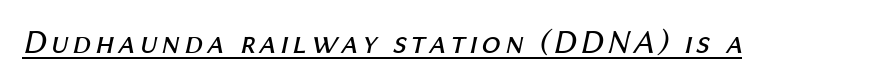
Q: Is the text bold? A: No.
Q: Is the text italic (slanted)? A: Yes, it leans right by about 12 degrees.
Q: Is the text underlined? A: Yes.
Q: Width (condensed, normal, or wide)? A: Normal.
Q: Stroke contrast? A: Medium.
Q: x-height? A: Medium.
Q: Monospaced? A: No.
